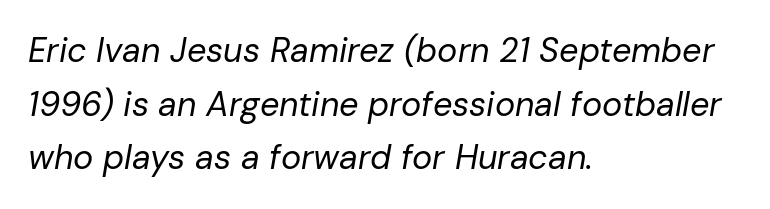
Regarding leading, the lines here are spaced in the standard way. In terms of letterspacing, this is plain default setting. These lines are set flush left with a ragged right edge. A light-to-regular cut is what we see here. Just letters on the line, the space beneath them empty.
